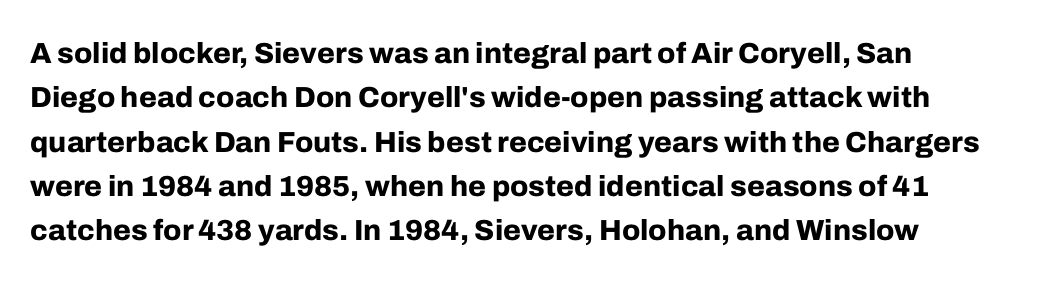
The image shows 29 px bold sans-serif type, upright; set left-aligned, normal line spacing (1.53x), normal letter spacing, not underlined; low stroke contrast and a medium x-height.
